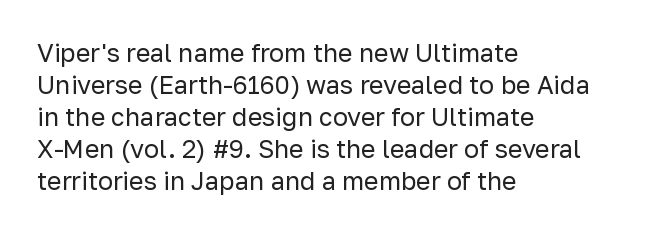
Glance below the letters and you will spot only blank space. The weight tops out at a normal text grade. Teacher's note: observe the even left margin — that is flush-left alignment. Interline gaps are of average width in this sample. In terms of posture, this sample is upright.
